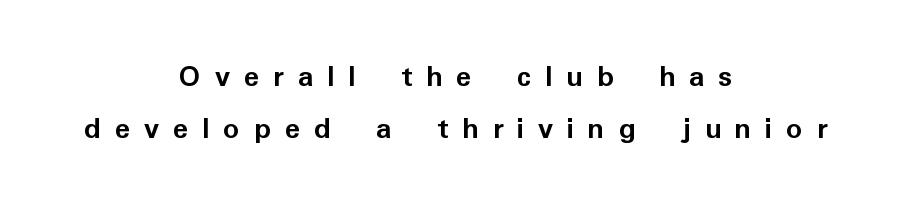
The image shows 32 px semibold sans-serif type, upright; set centered, normal line spacing (1.63x), unusually wide letter spacing (+0.43 em), not underlined; low stroke contrast and a medium x-height.
